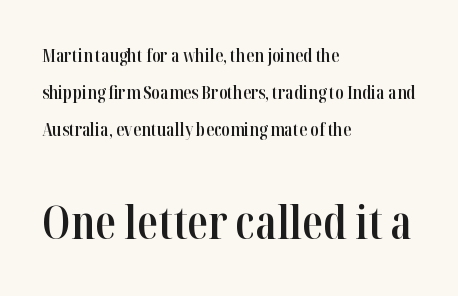
Q: Is the text bold? A: Semi-bold.
Q: Is the text italic (slanted)? A: No, it is upright.
Q: Is the typeface a serif or a sans-serif typeface? A: Serif.
Q: Is the text underlined? A: No.
Q: How is the paragraph aligned? A: Left-aligned.
Q: Is the spacing between letters normal or unusually wide? A: Normal.
Q: Is the spacing between lines tight, normal or loose? A: Loose.
Q: Which block of text is set in a larger size, the first (top) or the second (bottom)? A: The second (bottom) one.
Q: Width (condensed, normal, or wide)? A: Condensed.
Q: Stroke contrast? A: High.
Q: x-height? A: Medium.
Q: Monospaced? A: No.
